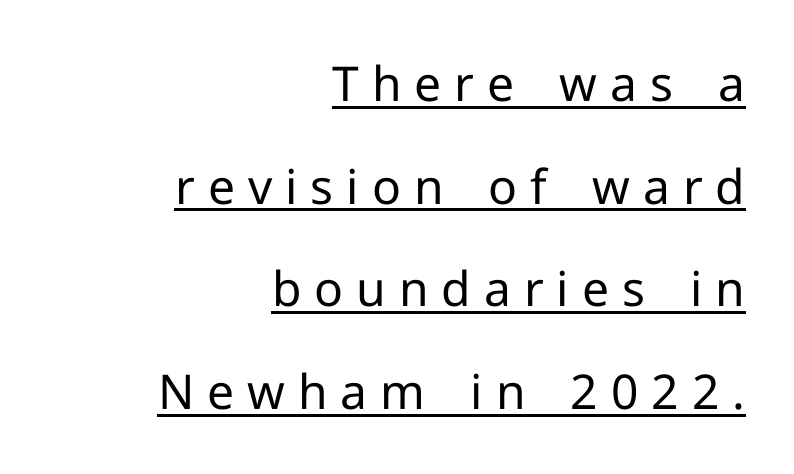
Q: Is the text bold? A: No.
Q: Is the text italic (slanted)? A: No, it is upright.
Q: Is the typeface a serif or a sans-serif typeface? A: Sans-serif.
Q: Is the text underlined? A: Yes.
Q: How is the paragraph aligned? A: Right-aligned.
Q: Is the spacing between letters normal or unusually wide? A: Unusually wide.
Q: Is the spacing between lines tight, normal or loose? A: Loose.
Q: Width (condensed, normal, or wide)? A: Normal.
Q: Stroke contrast? A: Low.
Q: x-height? A: Medium.
Q: Monospaced? A: No.
